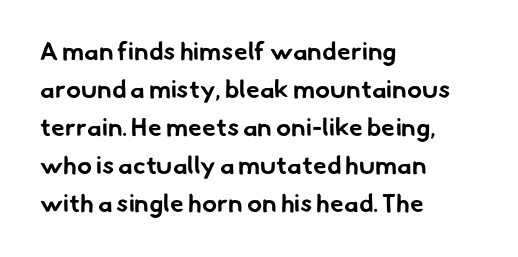
{"bold": "yes", "underline": "no", "align": "left", "line_spacing": "normal", "line_spacing_ratio": 1.52, "letter_spacing": "normal", "letter_spacing_em": 0.0, "glyph_px": 25}
